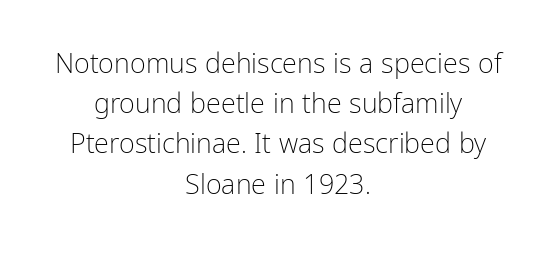
{"italic": "no", "bold": "no", "underline": "no", "align": "center", "line_spacing": "normal", "line_spacing_ratio": 1.49, "letter_spacing": "normal", "letter_spacing_em": 0.0, "glyph_px": 27}
